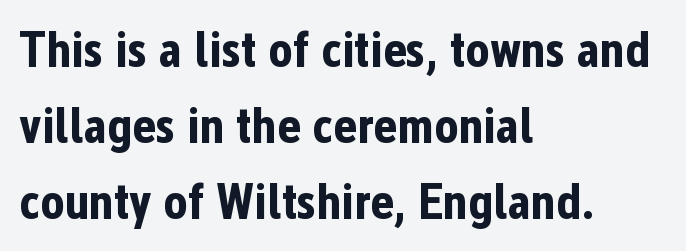
These lines are rendered in a variable-pitch font. The text was rendered using a sans face with plain stroke endings. Compared with a centered layout, this one pins lines to the left instead. Regarding leading, the lines here are spaced in the standard way. Posture: straight, roman, zero tilt.
